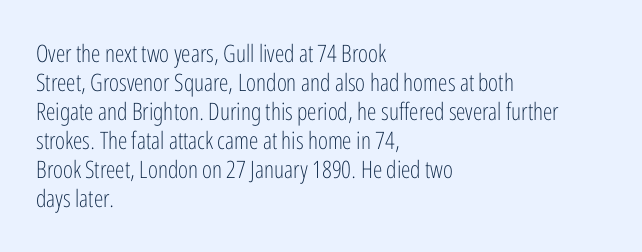
The strokes carry an ordinary text weight at most. Default kerning and tracking; the words read as compact shapes. The gap between lines stays unmarked. Does the lettering tilt? It doesn't — this is upright.
